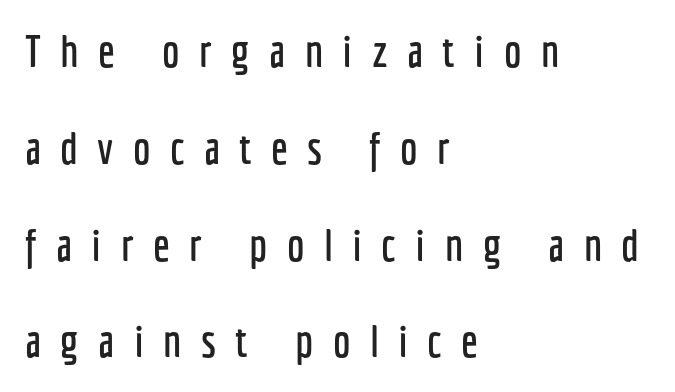
Q: Is the text italic (slanted)? A: No, it is upright.
Q: Is the typeface a serif or a sans-serif typeface? A: Sans-serif.
Q: Is the text underlined? A: No.
Q: How is the paragraph aligned? A: Left-aligned.
Q: Is the spacing between letters normal or unusually wide? A: Unusually wide.
Q: Is the spacing between lines tight, normal or loose? A: Loose.
Q: Width (condensed, normal, or wide)? A: Condensed.
Q: Stroke contrast? A: Low.
Q: x-height? A: Medium.
Q: Monospaced? A: No.
